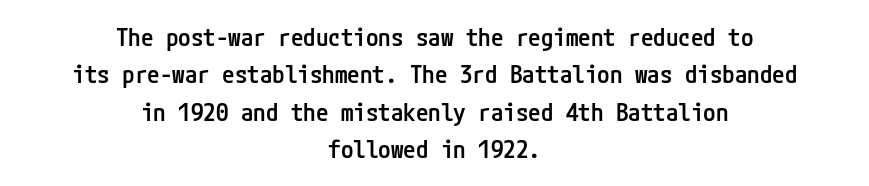
Each glyph is drawn with semibold strokes, heavier than normal yet not fully bold. Vertically, the passage feels balanced, rows spaced as you'd expect. Default kerning and tracking; the words read as compact shapes. The lettering holds an erect, upright posture throughout.
